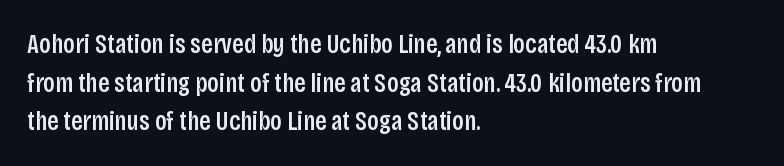
Q: Is the text bold? A: Semi-bold.
Q: Is the text italic (slanted)? A: No, it is upright.
Q: Is the text underlined? A: No.
Q: How is the paragraph aligned? A: Left-aligned.
Q: Is the spacing between letters normal or unusually wide? A: Normal.
Q: Is the spacing between lines tight, normal or loose? A: Normal.
